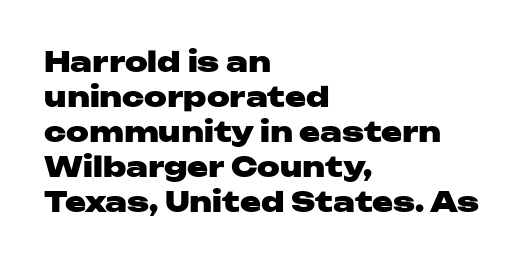
Q: Is the text bold? A: Yes.
Q: Is the text italic (slanted)? A: No, it is upright.
Q: Is the typeface a serif or a sans-serif typeface? A: Sans-serif.
Q: Is the text underlined? A: No.
Q: How is the paragraph aligned? A: Left-aligned.
Q: Is the spacing between letters normal or unusually wide? A: Normal.
Q: Is the spacing between lines tight, normal or loose? A: Normal.
Q: Width (condensed, normal, or wide)? A: Wide.
Q: Stroke contrast? A: Low.
Q: x-height? A: Medium.
Q: Monospaced? A: No.
